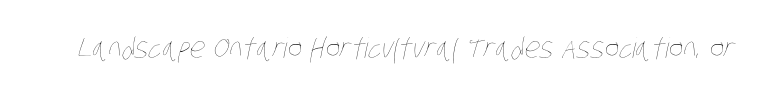
The image shows 28 px thin, condensed type; set normal letter spacing, not underlined; low stroke contrast and a large x-height.
